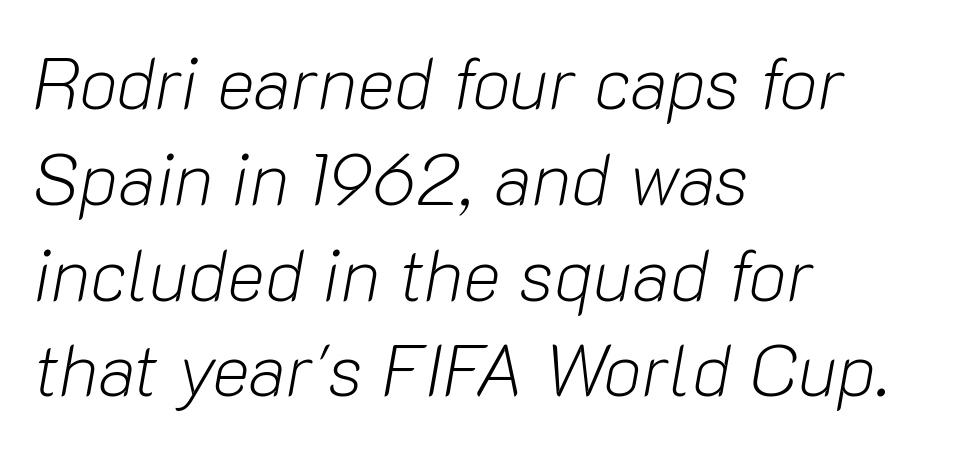
Q: Is the text bold? A: No.
Q: Is the text italic (slanted)? A: Yes, it leans right by about 10 degrees.
Q: Is the text underlined? A: No.
Q: How is the paragraph aligned? A: Left-aligned.
Q: Is the spacing between letters normal or unusually wide? A: Normal.
Q: Is the spacing between lines tight, normal or loose? A: Normal.
Q: Width (condensed, normal, or wide)? A: Normal.
Q: Stroke contrast? A: Low.
Q: x-height? A: Medium.
Q: Monospaced? A: No.
